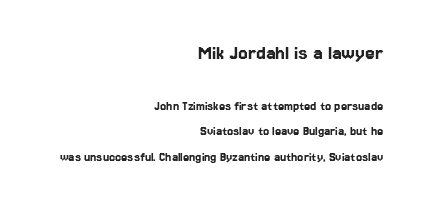
Is the letter spacing exaggerated? No — it looks like the ordinary default. Descenders hang freely into open space. The letters stand upright; this is a roman face. Larger block? The one above; the one below is distinctly smaller.
